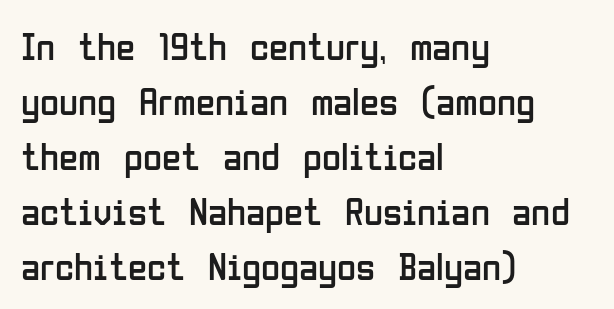
The image shows 39 px regular-weight, condensed sans-serif type, upright; set left-aligned, normal line spacing (1.41x), normal letter spacing, not underlined; low stroke contrast and a medium x-height.
